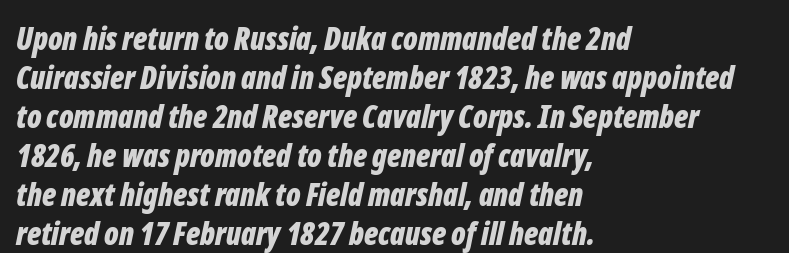
Every character sits at an angle, as italics do. The zone under the glyphs is completely vacant. The lines sit at an ordinary, default distance from one another. This is heavy type, rendered in bold. Compared with typical body copy, the letter spacing here is the same.
